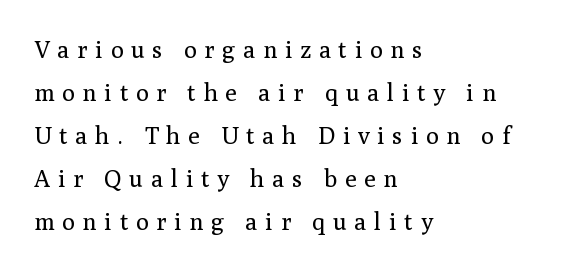
The image shows 24 px text type, upright; set left-aligned, line spacing 1.79x, unusually wide letter spacing (+0.32 em), not underlined.
